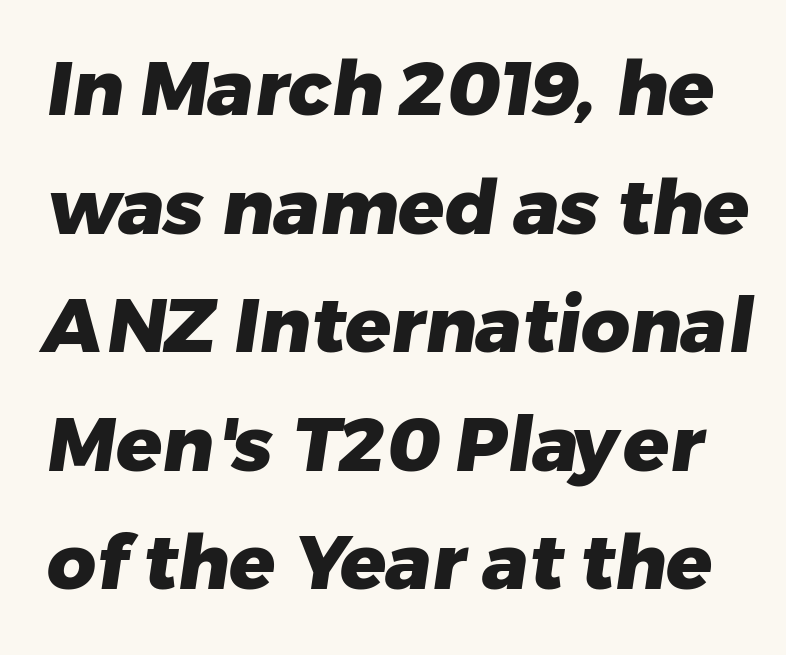
The image shows 76 px heavy sans-serif type; set normal line spacing (1.56x), normal letter spacing, not underlined; low stroke contrast and a medium x-height.
